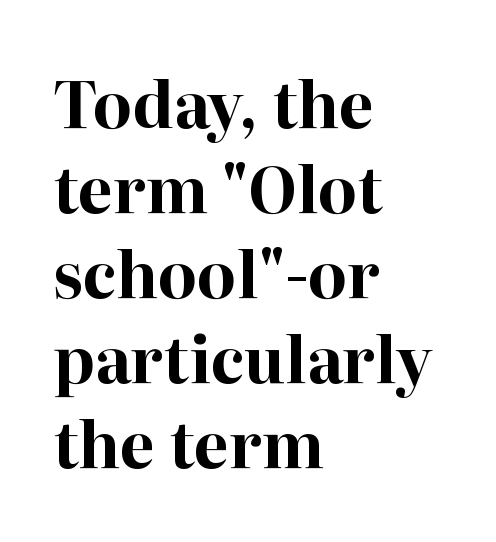
{"serif": "yes", "italic": "no", "bold": "yes", "weight": "bold", "width": "normal", "stroke_contrast": "high", "x_height": "medium", "monospaced": "no", "underline": "no", "align": "left", "line_spacing": "normal", "line_spacing_ratio": 1.35, "letter_spacing": "normal", "letter_spacing_em": 0.0, "glyph_px": 63}
